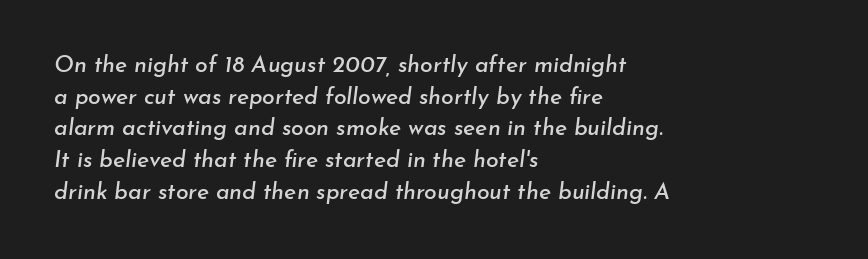
The passage shown stacks its lines at a standard gap. The baseline area is clear. How are the letters spaced? Ordinarily, with no added tracking. In terms of posture, this sample is oblique. Does the copy run flush right? No — it runs flush left.
